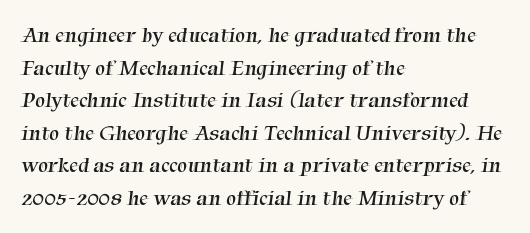
You could call the tracking neutral — neither tight nor loose. Counters stay open thanks to moderate or lighter strokes. Compared with typical paragraphs, the rows here are spaced about the same. Plain, unruled lines of type.
